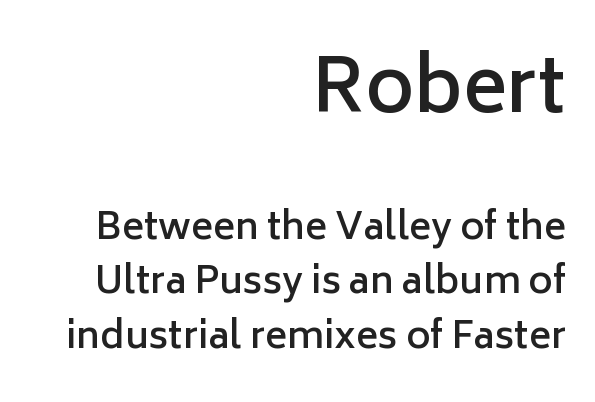
The image shows 74 px semibold sans-serif type, upright; set right-aligned, normal line spacing (1.47x), normal letter spacing, not underlined; the first (top) block is 2.0x larger; low stroke contrast and a medium x-height.
